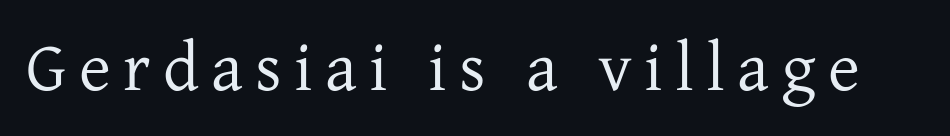
Q: Is the text bold? A: No.
Q: Is the text italic (slanted)? A: No, it is upright.
Q: Is the typeface a serif or a sans-serif typeface? A: Serif.
Q: Is the text underlined? A: No.
Q: Width (condensed, normal, or wide)? A: Normal.
Q: Stroke contrast? A: Low.
Q: x-height? A: Medium.
Q: Monospaced? A: No.
